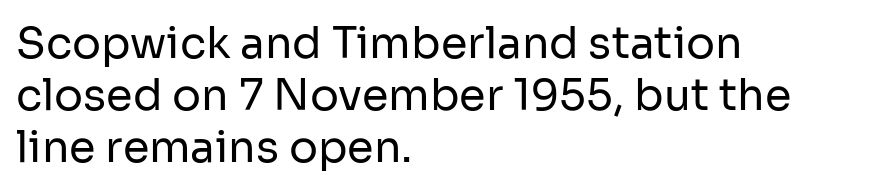
{"serif": "no", "italic": "no", "bold": "no", "weight": "regular", "width": "normal", "stroke_contrast": "low", "x_height": "medium", "monospaced": "no", "underline": "no", "align": "left", "line_spacing_ratio": 1.21, "letter_spacing": "normal", "letter_spacing_em": 0.0, "glyph_px": 43}
